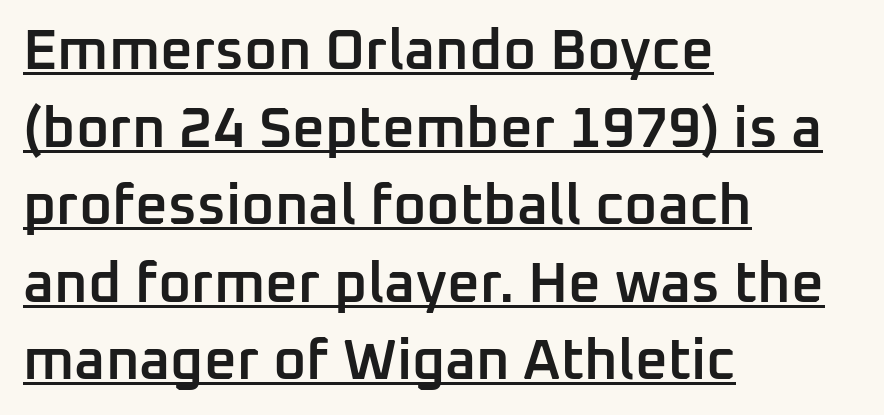
{"serif": "no", "italic": "no", "bold": "semi", "weight": "semibold", "width": "normal", "stroke_contrast": "low", "x_height": "medium", "monospaced": "no", "underline": "yes", "align": "left", "line_spacing": "normal", "line_spacing_ratio": 1.36, "letter_spacing": "normal", "letter_spacing_em": 0.0, "glyph_px": 57}
